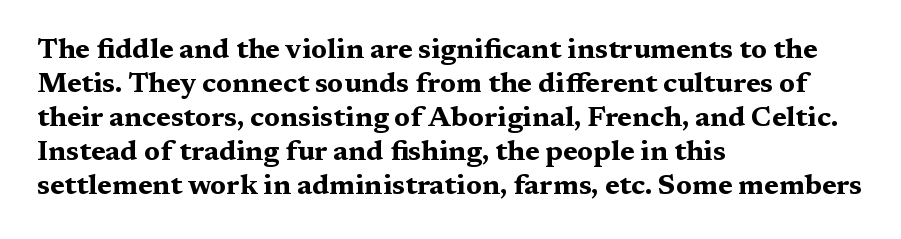
Classification — serif. Chunky letters — that's bold for sure. The baseline area is clear. Unlike italic type, these characters show no tilt at all. Default kerning and tracking; the words read as compact shapes. A typesetter would call this proportional, since set widths differ per character.
